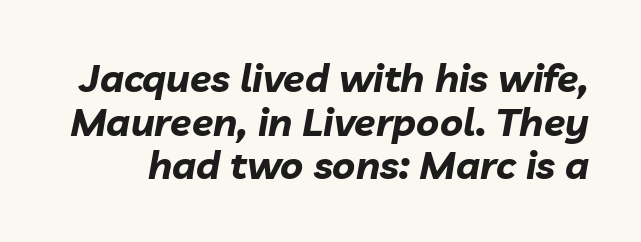
{"italic": "yes", "lean": "right", "slant_degrees": 10, "bold": "yes", "weight": "bold", "width": "normal", "stroke_contrast": "low", "x_height": "medium", "monospaced": "no", "underline": "no", "line_spacing": "tight", "line_spacing_ratio": 1.12, "letter_spacing": "normal", "letter_spacing_em": 0.0, "glyph_px": 39}
